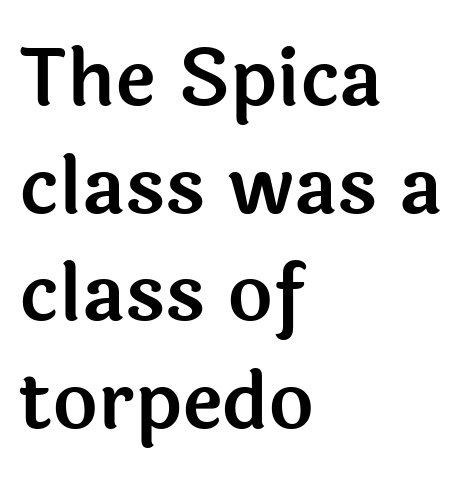
The letters advance in unequal steps, a hallmark of proportional type. Honestly, there is no underline to notice here at all. A student would call this left alignment; a typographer would say flush left, rag right. Observe the absence of serifs on each vertical stroke in this sample. Students, note that the glyphs here touch the page at normal intervals.
